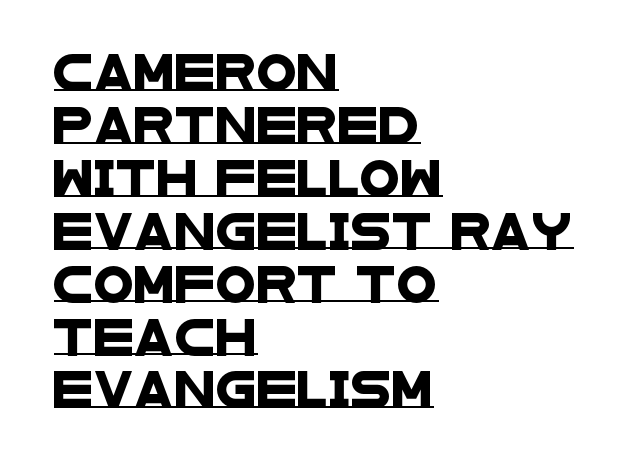
Q: Is the typeface a serif or a sans-serif typeface? A: Sans-serif.
Q: Is the text underlined? A: Yes.
Q: How is the paragraph aligned? A: Left-aligned.
Q: Is the spacing between letters normal or unusually wide? A: Normal.
Q: Is the spacing between lines tight, normal or loose? A: Normal.
Q: Width (condensed, normal, or wide)? A: Wide.
Q: Stroke contrast? A: Low.
Q: x-height? A: Large.
Q: Monospaced? A: No.
